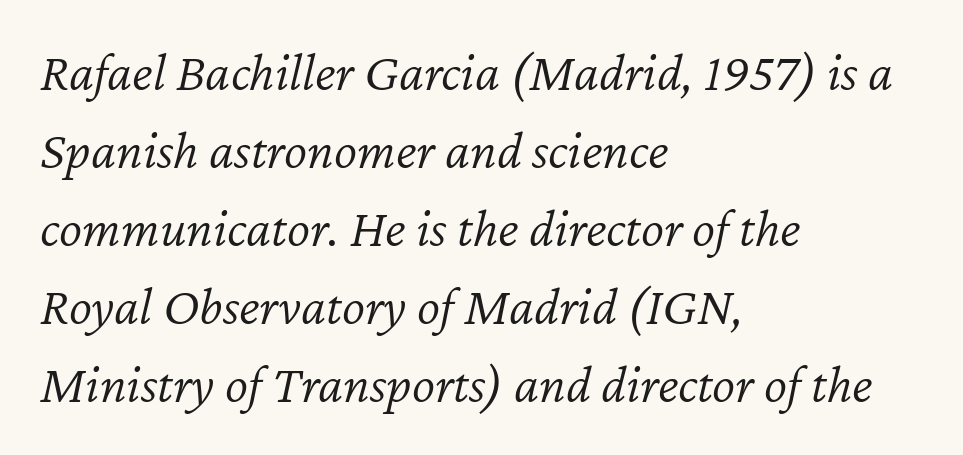
Varying glyph widths throughout — classic text-font behaviour. The strokes carry an ordinary text weight at most. Every character sits at an angle, as italics do. Inter-character spacing is left at the font's built-in metrics.
